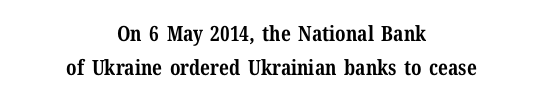
Heavy-handed strokes throughout: this text is bold. The compositor balanced each line on the midline. Quick note: interline space is typical. Italic? Not at all — the glyphs are vertical. Check the space under the baseline: it is left empty.
